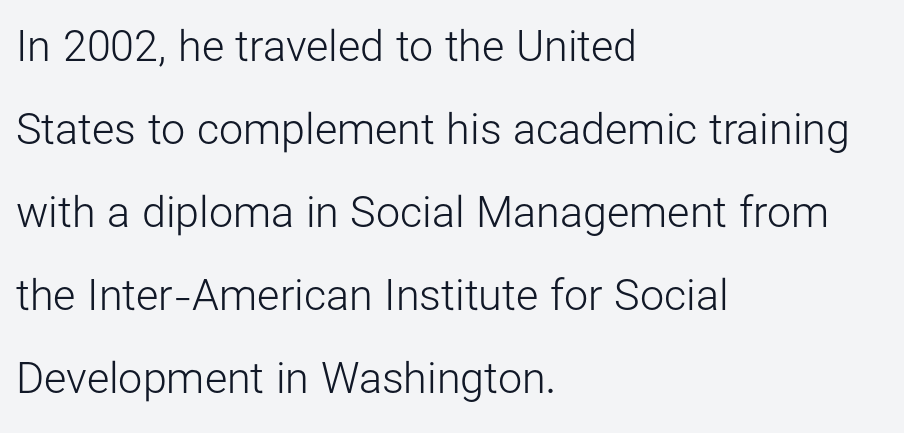
{"serif": "no", "italic": "no", "bold": "no", "weight": "light", "width": "normal", "stroke_contrast": "low", "x_height": "medium", "monospaced": "no", "underline": "no", "align": "left", "line_spacing": "loose", "line_spacing_ratio": 1.93, "letter_spacing": "normal", "letter_spacing_em": 0.0, "glyph_px": 43}
